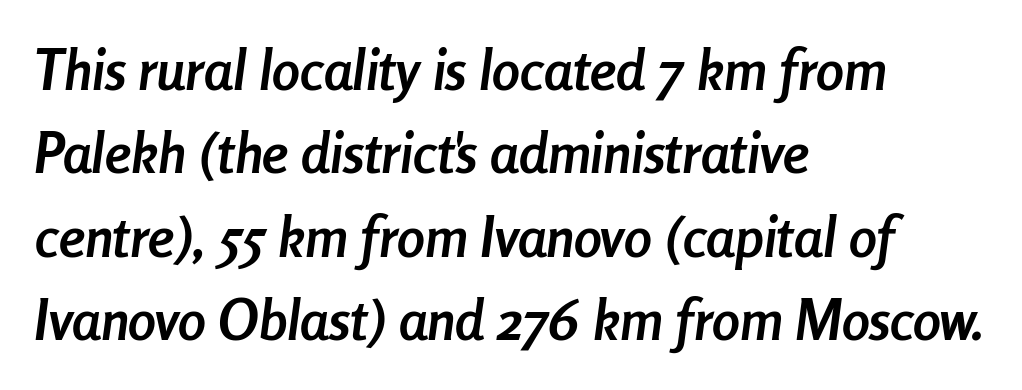
Is this a fixed-width face? No — the glyphs have proportional, varying widths. What weight is shown? A full bold with thick strokes. The passage shown is not underscored anywhere. Would a proofreader flag this as italicized? Yes. These lines are set flush left with a ragged right edge.
